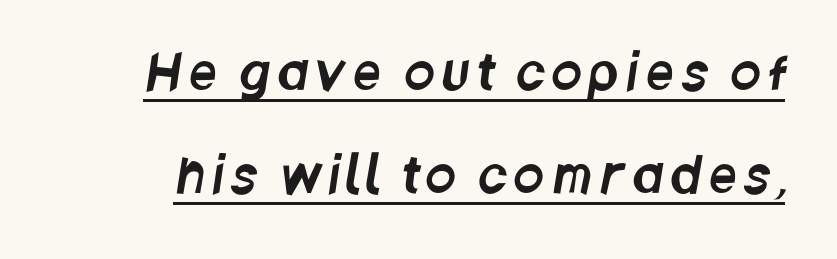
Q: Is the typeface a serif or a sans-serif typeface? A: Sans-serif.
Q: Is the text underlined? A: Yes.
Q: Is the spacing between lines tight, normal or loose? A: Loose.
Q: Width (condensed, normal, or wide)? A: Condensed.
Q: Stroke contrast? A: Low.
Q: x-height? A: Large.
Q: Monospaced? A: No.
